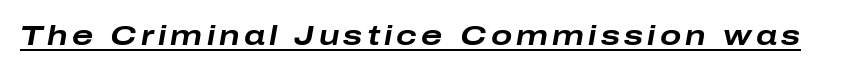
Q: Is the text bold? A: Yes.
Q: Is the text italic (slanted)? A: Yes, it leans right by about 10 degrees.
Q: Is the text underlined? A: Yes.
Q: Width (condensed, normal, or wide)? A: Wide.
Q: Stroke contrast? A: Low.
Q: x-height? A: Medium.
Q: Monospaced? A: No.
